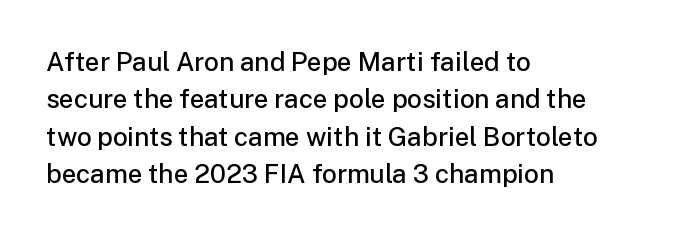
{"italic": "no", "bold": "semi", "underline": "no", "align": "left", "line_spacing": "normal", "line_spacing_ratio": 1.44, "letter_spacing": "normal", "letter_spacing_em": 0.0, "glyph_px": 26}
